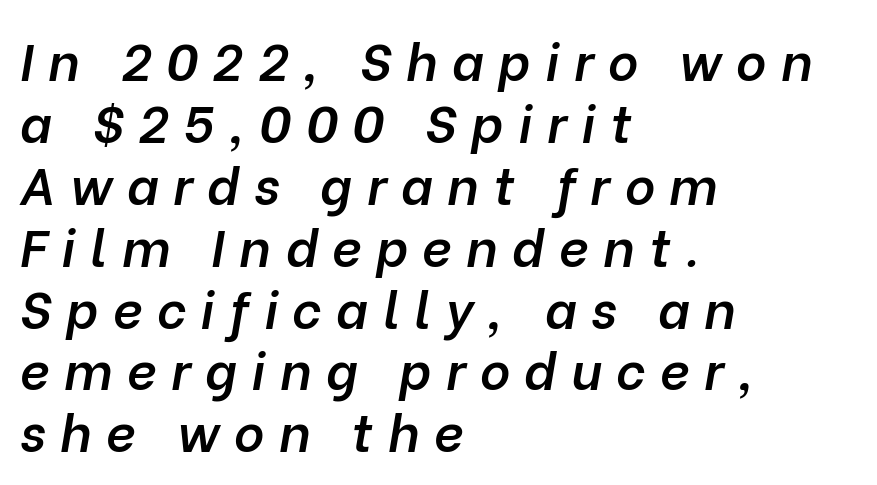
{"italic": "yes", "lean": "right", "slant_degrees": 10, "bold": "semi", "weight": "semibold", "width": "normal", "stroke_contrast": "low", "x_height": "medium", "monospaced": "no", "underline": "no", "align": "left", "line_spacing_ratio": 1.19, "letter_spacing": "wide", "letter_spacing_em": 0.28, "glyph_px": 52}
